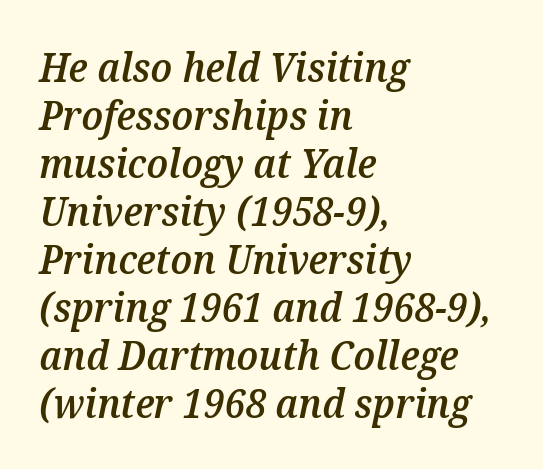
The glyphs are unaccompanied by any horizontal stroke below them. The passage shown is semibold, sitting just below true bold. The rendering anchors every line to the left-hand side. The typography opts for an oblique posture over an upright one. Characters follow at the spacing the type designer built in.
